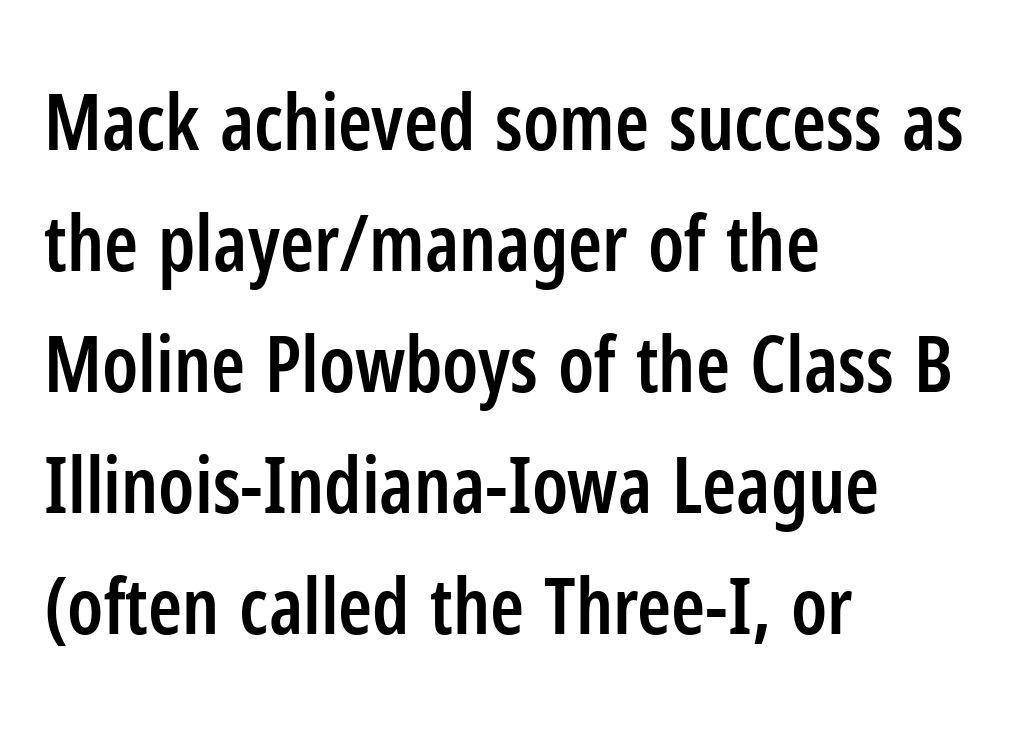
Q: Is the text bold? A: Semi-bold.
Q: Is the text italic (slanted)? A: No, it is upright.
Q: Is the typeface a serif or a sans-serif typeface? A: Sans-serif.
Q: Is the text underlined? A: No.
Q: How is the paragraph aligned? A: Left-aligned.
Q: Is the spacing between letters normal or unusually wide? A: Normal.
Q: Is the spacing between lines tight, normal or loose? A: Normal.
Q: Width (condensed, normal, or wide)? A: Condensed.
Q: Stroke contrast? A: Low.
Q: x-height? A: Medium.
Q: Monospaced? A: No.
